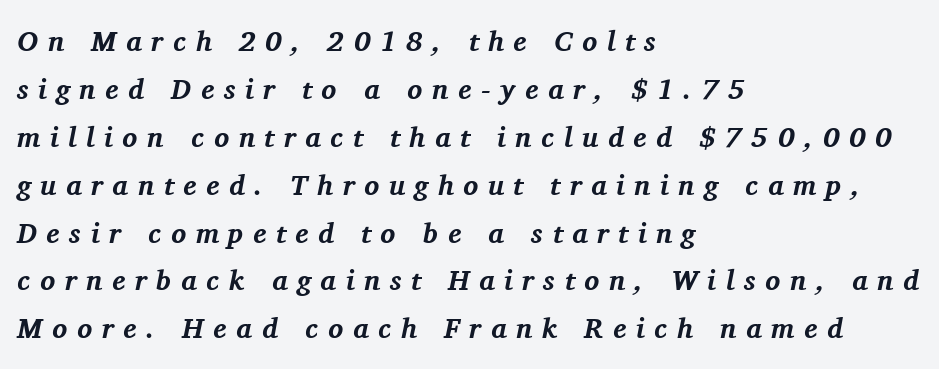
Italic: yes, the glyphs are oblique. Teacher's note: observe the even left margin — that is flush-left alignment. Looks like regular typesetting: each glyph gets only the width it needs. Bold? Absolutely — the strokes are thick and heavy. Are there feet on the stems? There are — it's a serif. Clear beneath every line of the passage.
